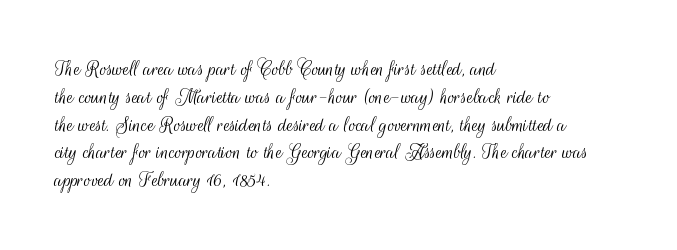
{"bold": "no", "underline": "no", "align": "left", "line_spacing_ratio": 1.21, "letter_spacing": "normal", "letter_spacing_em": 0.0, "glyph_px": 23}
